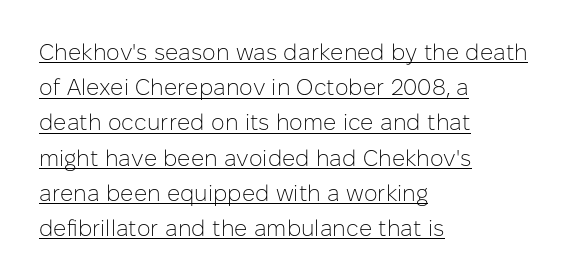
The image shows 23 px text type, upright; set left-aligned, normal line spacing (1.53x), normal letter spacing, underlined.
